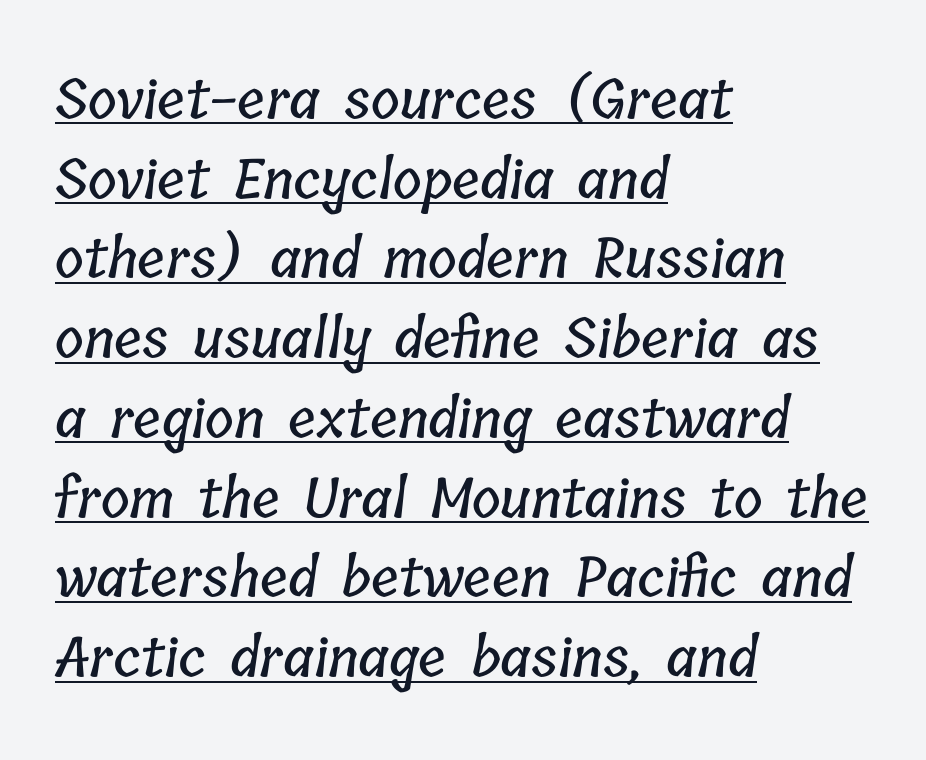
{"width": "condensed", "stroke_contrast": "low", "x_height": "medium", "monospaced": "no", "underline": "yes", "align": "left", "line_spacing": "normal", "line_spacing_ratio": 1.45, "letter_spacing": "normal", "letter_spacing_em": 0.0, "glyph_px": 55}
